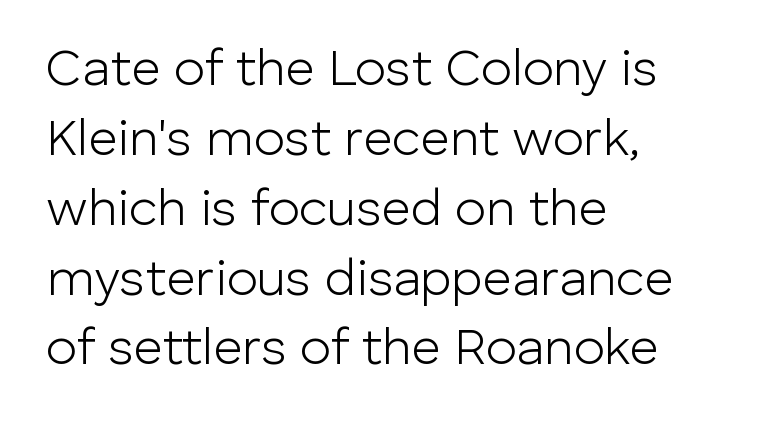
The paragraph has a hard left edge and a soft right edge. Tracking value appears to be zero — textbook default spacing. Descender tails drop into unmarked territory. Notice how the stems are strictly vertical — no italics here. The vertical gap from one line to the next is medium. Character widths vary here, with narrow letters taking less room than wide ones.
